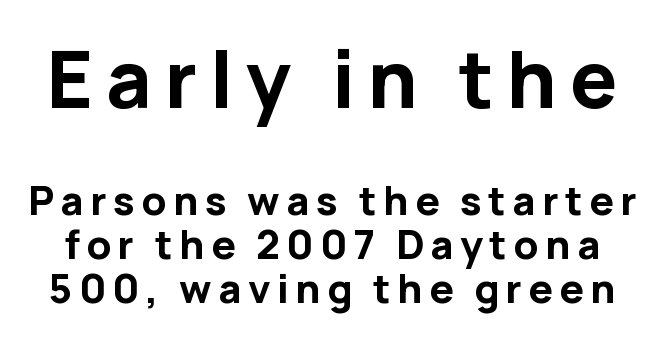
Q: Is the text bold? A: Yes.
Q: Is the text italic (slanted)? A: No, it is upright.
Q: Is the typeface a serif or a sans-serif typeface? A: Sans-serif.
Q: Is the text underlined? A: No.
Q: Is the spacing between lines tight, normal or loose? A: Tight.
Q: Which block of text is set in a larger size, the first (top) or the second (bottom)? A: The first (top) one.
Q: Width (condensed, normal, or wide)? A: Normal.
Q: Stroke contrast? A: Low.
Q: x-height? A: Medium.
Q: Monospaced? A: No.
